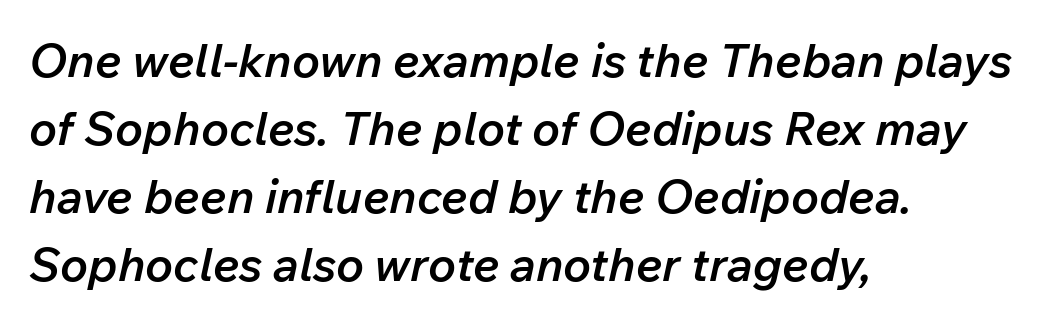
Q: Is the text bold? A: Semi-bold.
Q: Is the text italic (slanted)? A: Yes, it leans right by about 12 degrees.
Q: Is the text underlined? A: No.
Q: How is the paragraph aligned? A: Left-aligned.
Q: Is the spacing between letters normal or unusually wide? A: Normal.
Q: Is the spacing between lines tight, normal or loose? A: Normal.
Q: Width (condensed, normal, or wide)? A: Normal.
Q: Stroke contrast? A: Low.
Q: x-height? A: Medium.
Q: Monospaced? A: No.
